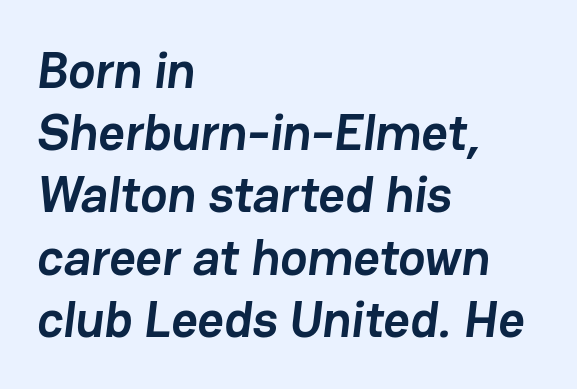
The type is set solid horizontally, with unmodified tracking. Line beginnings align vertically; line endings do not. What kind of face is this? One without serifs — a sans. These lines are rendered in a variable-pitch font. The area under the type is left untouched.
